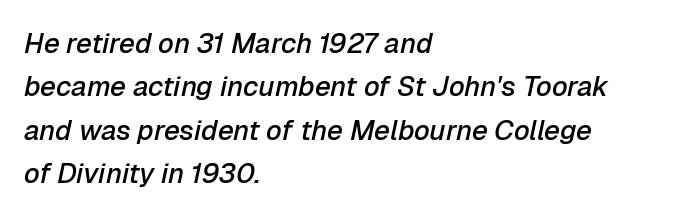
Q: Is the text bold? A: Semi-bold.
Q: Is the text italic (slanted)? A: Yes, it leans right by about 12 degrees.
Q: Is the text underlined? A: No.
Q: How is the paragraph aligned? A: Left-aligned.
Q: Is the spacing between letters normal or unusually wide? A: Normal.
Q: Is the spacing between lines tight, normal or loose? A: Normal.
Q: Width (condensed, normal, or wide)? A: Normal.
Q: Stroke contrast? A: Low.
Q: x-height? A: Medium.
Q: Monospaced? A: No.
